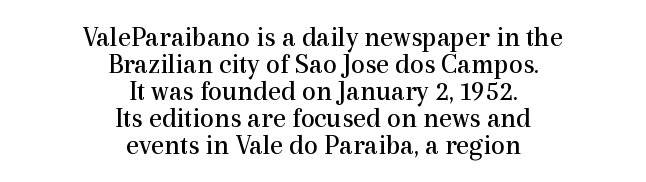
The image shows 28 px regular-weight serif type, upright; set centered, tight line spacing (0.96x), normal letter spacing, not underlined; a medium x-height.
